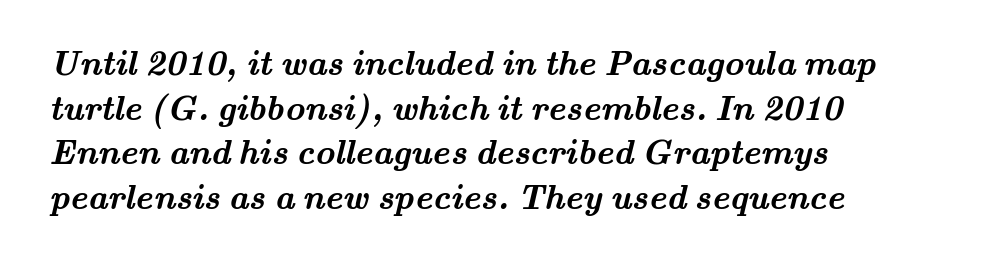
The image shows 34 px semibold, wide serif type; set left-aligned, normal line spacing (1.31x), normal letter spacing, not underlined; medium stroke contrast and a small x-height.
